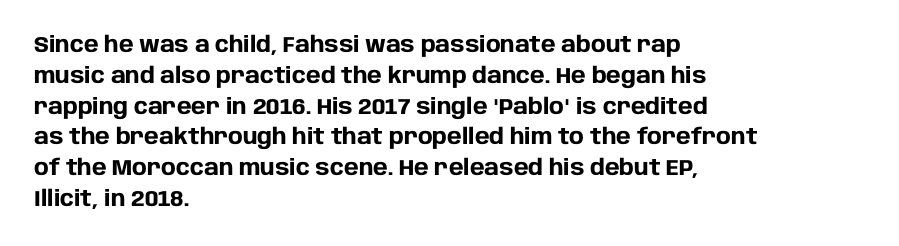
Q: Is the text bold? A: Yes.
Q: Is the text italic (slanted)? A: No, it is upright.
Q: Is the text underlined? A: No.
Q: How is the paragraph aligned? A: Left-aligned.
Q: Is the spacing between letters normal or unusually wide? A: Normal.
Q: Is the spacing between lines tight, normal or loose? A: Normal.
